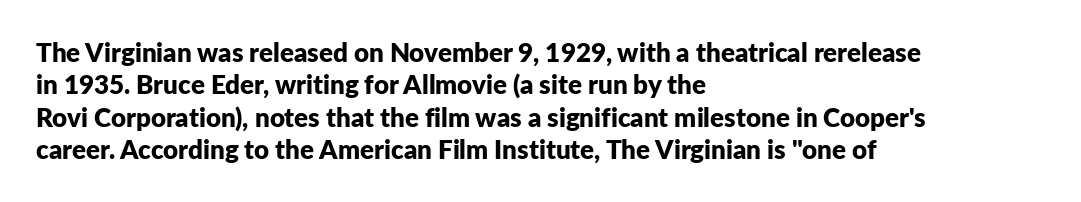
{"italic": "no", "bold": "yes", "underline": "no", "align": "left", "line_spacing": "normal", "line_spacing_ratio": 1.25, "letter_spacing": "normal", "letter_spacing_em": 0.0, "glyph_px": 26}
